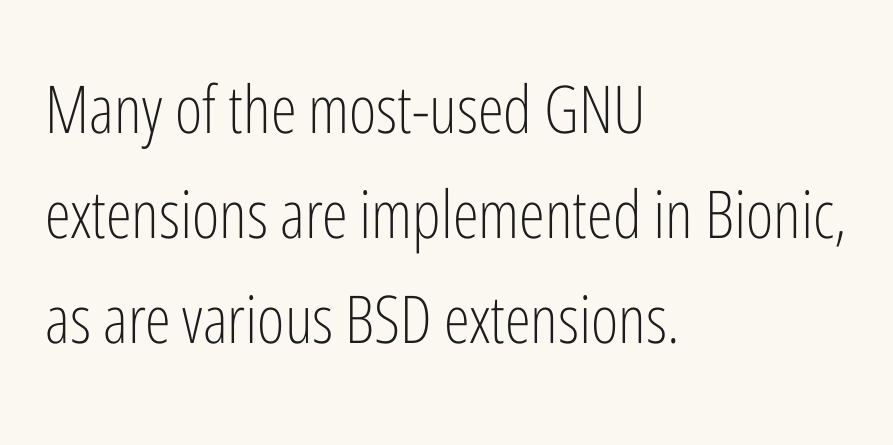
The face used here is rendered with its standard letterfit. The ragged edge is on the right, which tells us the setting is flush left. The weight would be labelled regular, book, light, or lighter still. Descenders hang freely into open space. Spacing verdict: proportional, widths tailored to each character.
